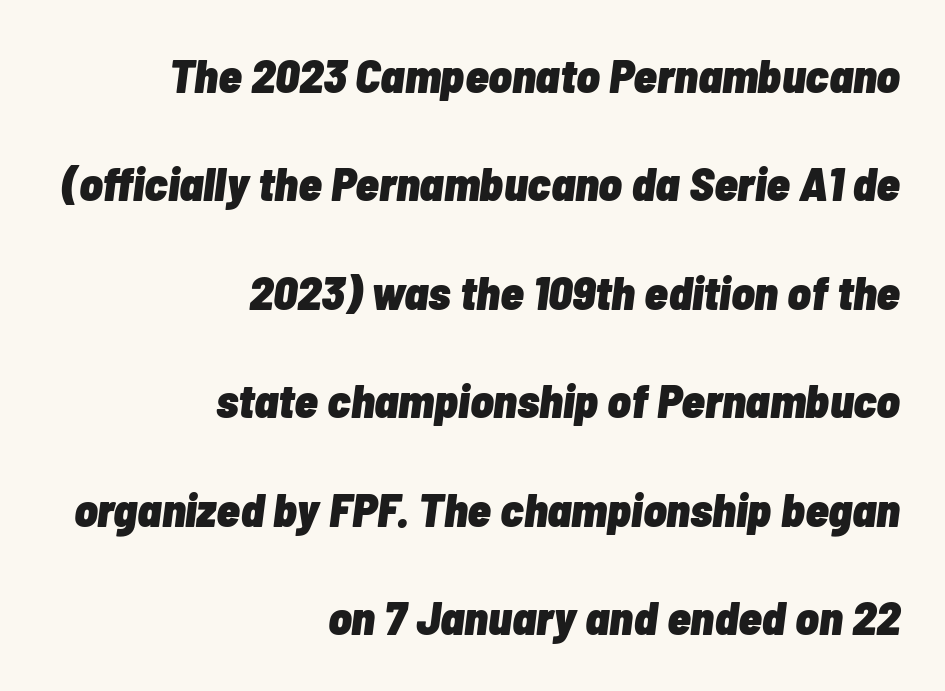
{"italic": "yes", "lean": "right", "slant_degrees": 7, "bold": "yes", "weight": "heavy", "width": "condensed", "stroke_contrast": "low", "x_height": "medium", "monospaced": "no", "underline": "no", "align": "right", "line_spacing": "loose", "line_spacing_ratio": 2.26, "letter_spacing": "normal", "letter_spacing_em": 0.0, "glyph_px": 48}
